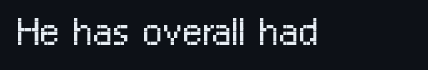
Q: Is the text bold? A: No.
Q: Is the text italic (slanted)? A: No, it is upright.
Q: Is the typeface a serif or a sans-serif typeface? A: Sans-serif.
Q: Is the text underlined? A: No.
Q: Is the spacing between letters normal or unusually wide? A: Normal.
Q: Width (condensed, normal, or wide)? A: Condensed.
Q: Stroke contrast? A: Low.
Q: x-height? A: Medium.
Q: Monospaced? A: No.
